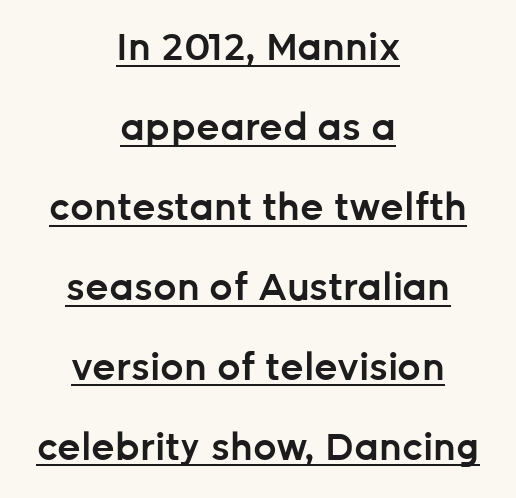
The letters carry no serifs — their stems end cleanly without finishing strokes. Vertically, the passage feels expansive, rows floating well apart. Moderately thickened strokes mark this as semibold type. Italic? Not at all — the glyphs are vertical. Every row of glyphs is offset so its center matches the block's center.
